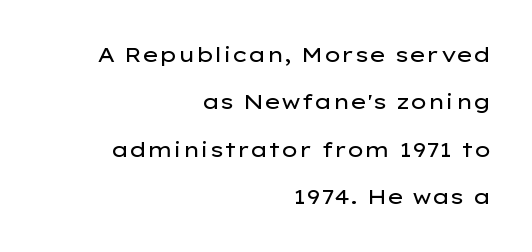
Clear beneath every line of the passage. Vertical strokes here are truly vertical. Words appear dense and cohesive because spacing is normal. Leftover space on each line is placed entirely before the opening word. The weight tops out at a normal text grade. The line-height multiplier appears high, well above default.
